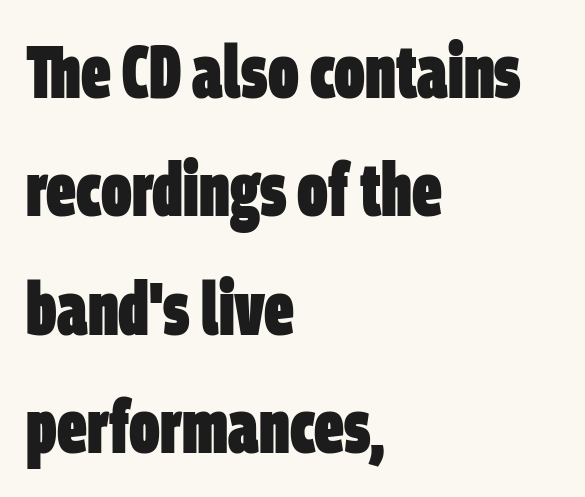
Q: Is the text bold? A: Yes.
Q: Is the typeface a serif or a sans-serif typeface? A: Sans-serif.
Q: Is the text underlined? A: No.
Q: How is the paragraph aligned? A: Left-aligned.
Q: Is the spacing between letters normal or unusually wide? A: Normal.
Q: Is the spacing between lines tight, normal or loose? A: Normal.
Q: Width (condensed, normal, or wide)? A: Condensed.
Q: Stroke contrast? A: Low.
Q: x-height? A: Large.
Q: Monospaced? A: No.
